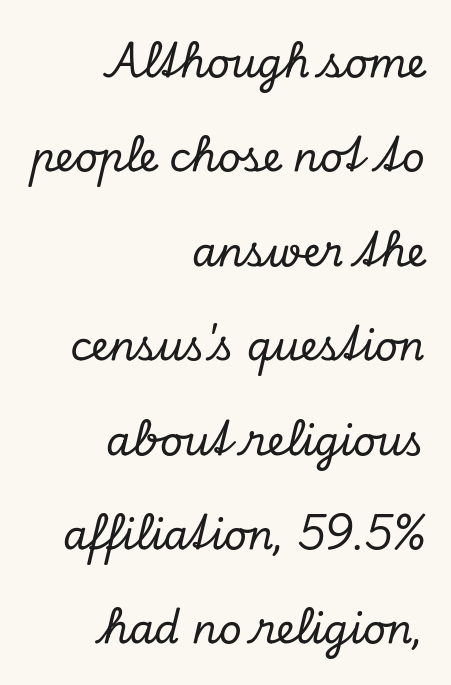
{"serif": "yes", "italic": "yes", "lean": "right", "slant_degrees": 13, "width": "normal", "stroke_contrast": "low", "x_height": "small", "monospaced": "no", "underline": "no", "align": "right", "line_spacing": "loose", "line_spacing_ratio": 2.36, "letter_spacing": "normal", "letter_spacing_em": 0.0, "glyph_px": 40}
